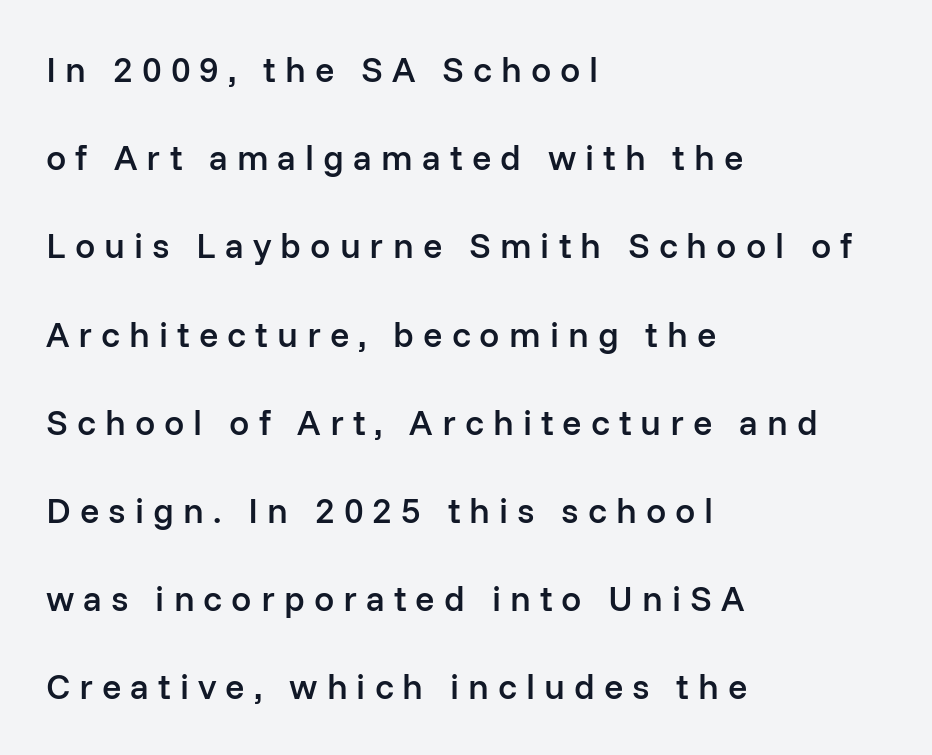
{"serif": "no", "italic": "no", "bold": "semi", "weight": "semibold", "width": "normal", "stroke_contrast": "low", "x_height": "medium", "monospaced": "no", "underline": "no", "align": "left", "line_spacing": "loose", "line_spacing_ratio": 2.45, "letter_spacing": "wide", "letter_spacing_em": 0.25, "glyph_px": 36}
